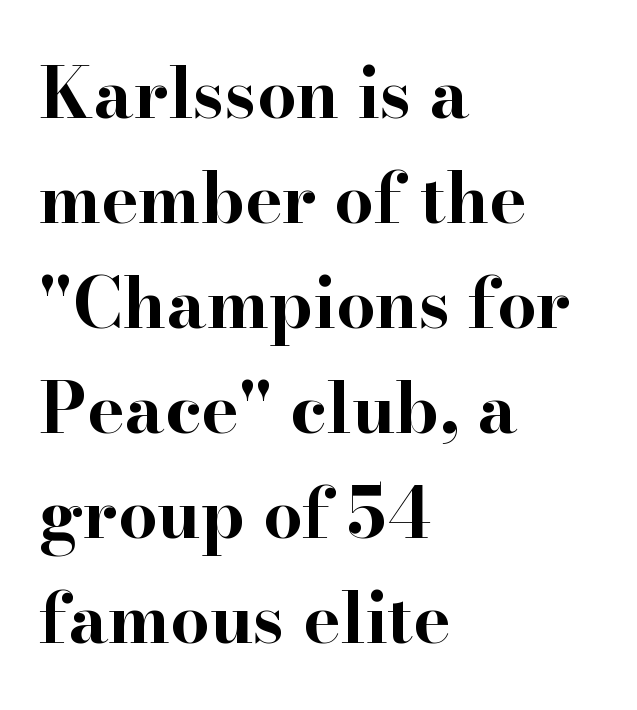
Descenders are the only things crossing below the line. As a designer I'd log this as weight 700, bold. How would I describe the line gaps? Plain and ordinary. Varying glyph widths throughout — classic text-font behaviour.
